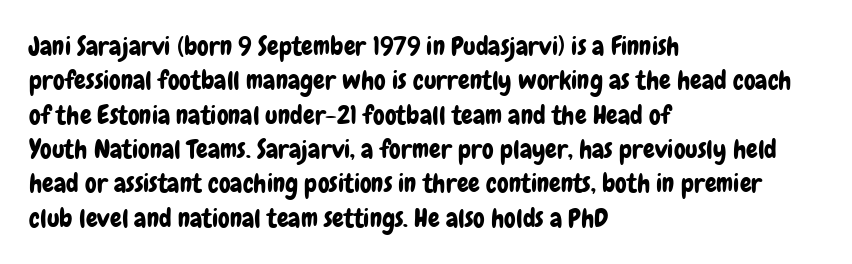
{"italic": "no", "underline": "no", "align": "left", "line_spacing": "normal", "line_spacing_ratio": 1.32, "letter_spacing": "normal", "letter_spacing_em": 0.0, "glyph_px": 26}
